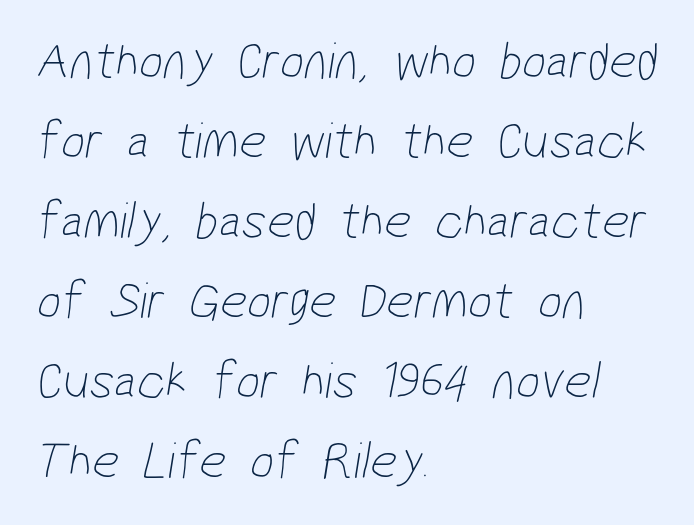
The image shows 53 px thin, condensed sans-serif type; set left-aligned, normal line spacing (1.51x), normal letter spacing, not underlined; low stroke contrast and a medium x-height.
